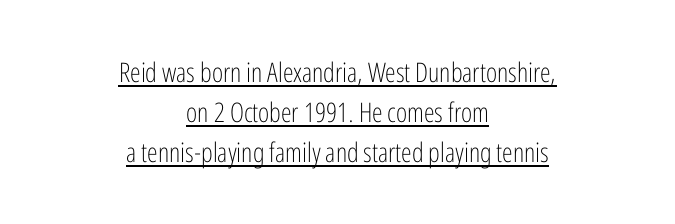
In designer terms, the underline attribute is active on this setting. No chunkiness to these letters — they're not bold. How would I describe the line gaps? Plain and ordinary. A centered setting, common on invitations and titles, is used for this passage. Words appear dense and cohesive because spacing is normal.
